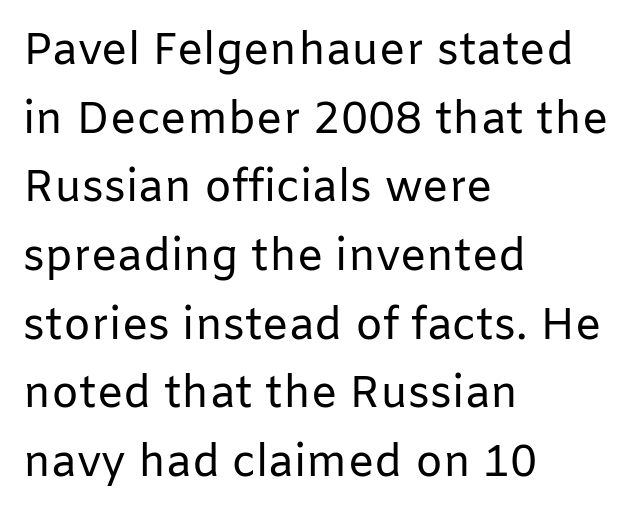
The image shows 44 px regular-weight sans-serif type, upright; set left-aligned, normal line spacing (1.56x), normal letter spacing, not underlined; low stroke contrast and a medium x-height.
